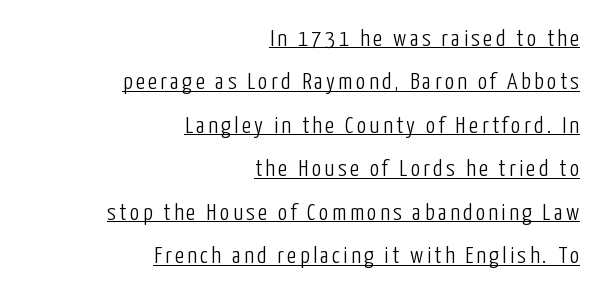
The image shows 24 px text type, upright; set right-aligned, line spacing 1.81x, underlined.
